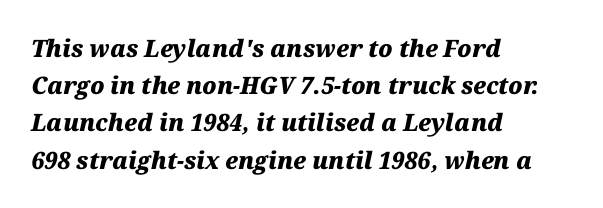
{"italic": "yes", "lean": "right", "slant_degrees": 12, "bold": "yes", "underline": "no", "align": "left", "line_spacing": "normal", "line_spacing_ratio": 1.55, "letter_spacing": "normal", "letter_spacing_em": 0.0, "glyph_px": 24}
